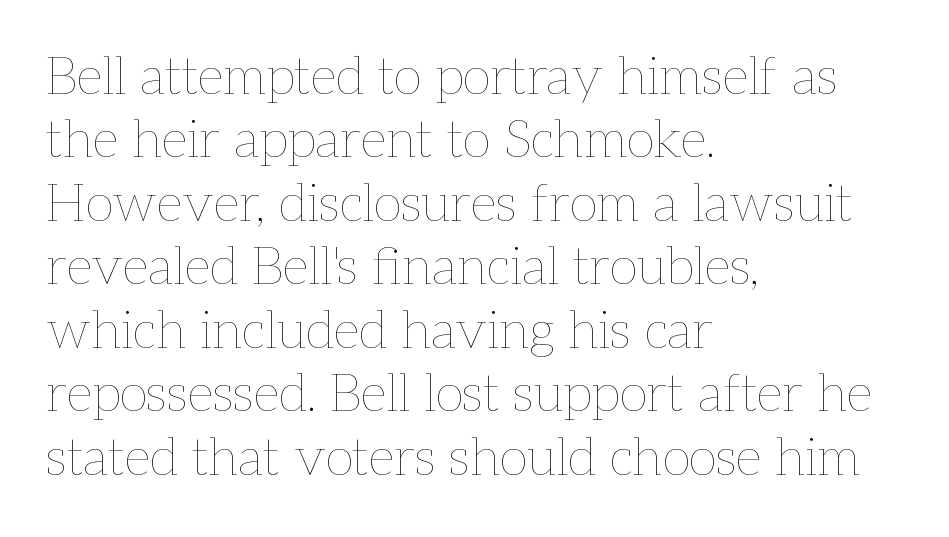
What stands out about the letter spacing? Nothing — it is the standard amount. Caption: face not bold, strokes unweighted. Each row of text sits above clean, open space. Note the varied advance widths — an 'i' is clearly narrower than an 'm'. The specimen reads as upright at a glance. If you drew a ruler down the left edge, every line would touch it.
